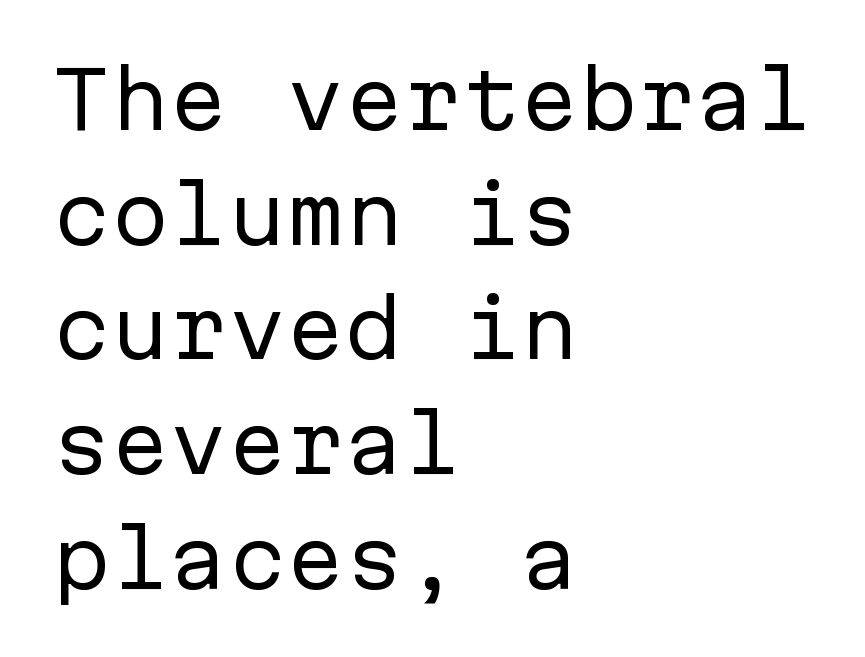
The image shows 78 px regular-weight sans-serif type, upright, monospaced; set left-aligned, normal line spacing (1.47x), normal letter spacing, not underlined; low stroke contrast and a medium x-height.
